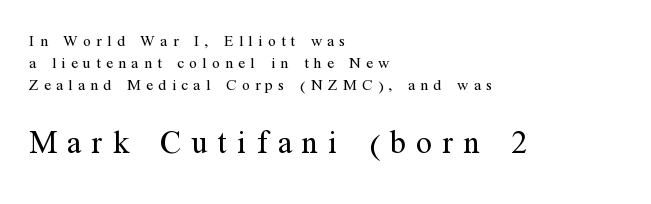
The image shows 32 px regular-weight serif type, upright; set left-aligned, normal line spacing (1.36x), unusually wide letter spacing (+0.33 em), not underlined; the second (bottom) block is 2.0x larger; medium stroke contrast and a medium x-height.
